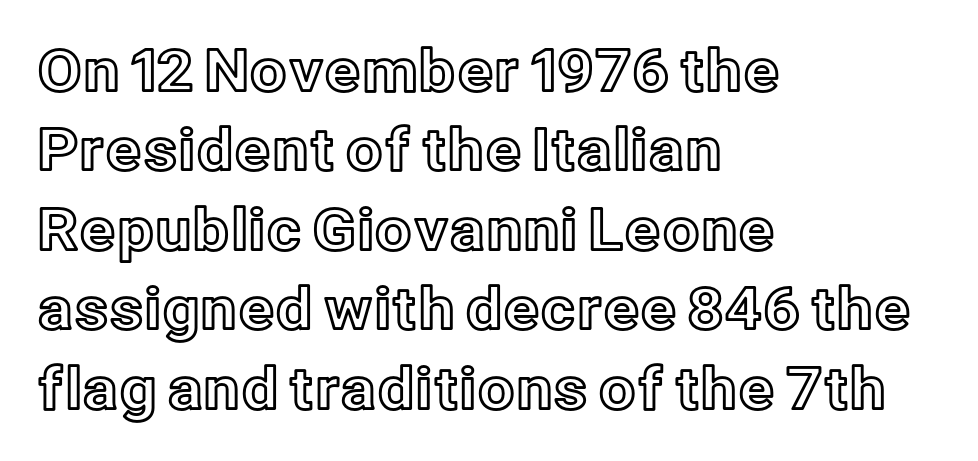
{"italic": "no", "width": "normal", "x_height": "medium", "monospaced": "no", "underline": "no", "align": "left", "line_spacing": "normal", "line_spacing_ratio": 1.37, "letter_spacing": "normal", "letter_spacing_em": 0.0, "glyph_px": 58}
